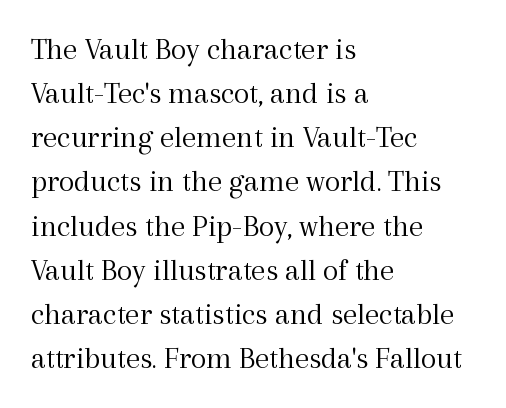
{"serif": "yes", "italic": "no", "bold": "no", "weight": "light", "width": "normal", "x_height": "medium", "monospaced": "no", "underline": "no", "align": "left", "line_spacing": "normal", "line_spacing_ratio": 1.38, "letter_spacing": "normal", "letter_spacing_em": 0.0, "glyph_px": 32}
